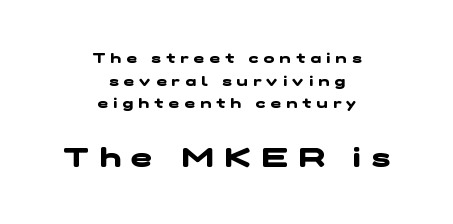
{"serif": "no", "bold": "yes", "weight": "heavy", "width": "wide", "stroke_contrast": "low", "x_height": "medium", "monospaced": "no", "underline": "no", "align": "center", "line_spacing": "normal", "line_spacing_ratio": 1.62, "letter_spacing": "wide", "letter_spacing_em": 0.39, "larger_block": "second", "size_ratio": 2.0, "glyph_px": 28}
